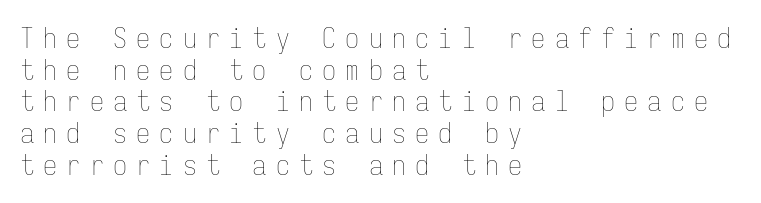
{"italic": "no", "bold": "no", "weight": "thin", "width": "condensed", "stroke_contrast": "low", "x_height": "medium", "monospaced": "yes", "underline": "no", "align": "left", "line_spacing": "tight", "line_spacing_ratio": 1.13, "letter_spacing": "wide", "letter_spacing_em": 0.33, "glyph_px": 28}
